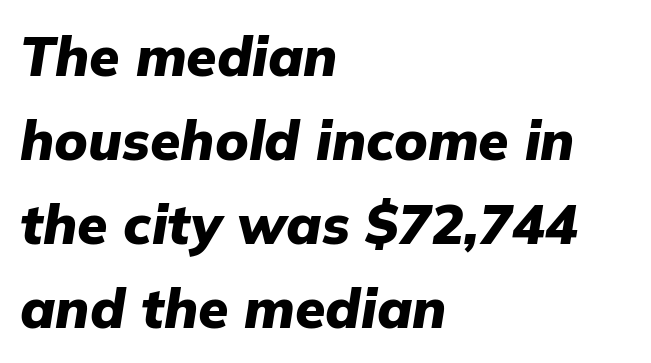
{"italic": "yes", "lean": "right", "slant_degrees": 9, "bold": "yes", "weight": "heavy", "width": "normal", "stroke_contrast": "low", "x_height": "medium", "monospaced": "no", "underline": "no", "align": "left", "line_spacing": "normal", "line_spacing_ratio": 1.53, "letter_spacing": "normal", "letter_spacing_em": 0.0, "glyph_px": 55}
